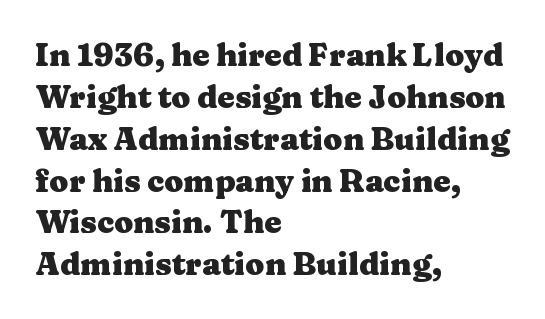
Q: Is the text bold? A: Yes.
Q: Is the text italic (slanted)? A: No, it is upright.
Q: Is the typeface a serif or a sans-serif typeface? A: Serif.
Q: Is the text underlined? A: No.
Q: How is the paragraph aligned? A: Left-aligned.
Q: Is the spacing between letters normal or unusually wide? A: Normal.
Q: Is the spacing between lines tight, normal or loose? A: Normal.
Q: Width (condensed, normal, or wide)? A: Wide.
Q: Stroke contrast? A: Medium.
Q: x-height? A: Medium.
Q: Monospaced? A: No.
